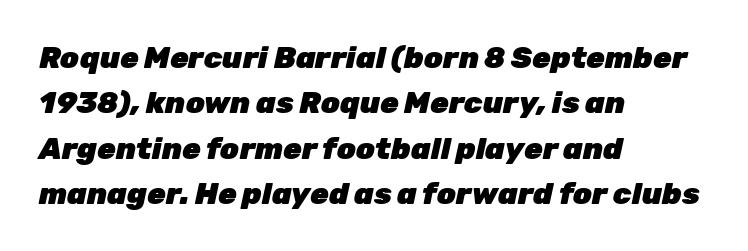
The image shows 30 px heavy type, italic (leaning right); set left-aligned, normal line spacing (1.51x), normal letter spacing, not underlined; low stroke contrast and a medium x-height.
